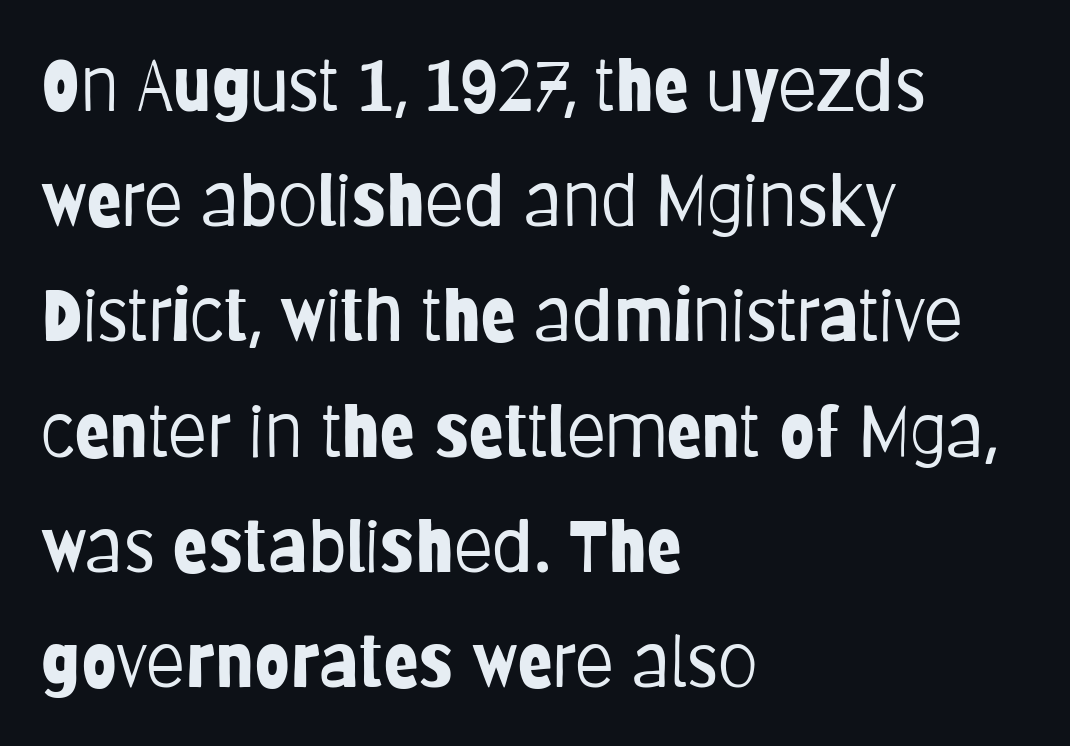
Examine the stroke ends and you'll find no serifs. Line spacing here is normal. Each letter keeps its own natural width here, so spacing adapts to shape. The gap between lines stays unmarked. These lines keep a tight, regular rhythm from letter to letter.
